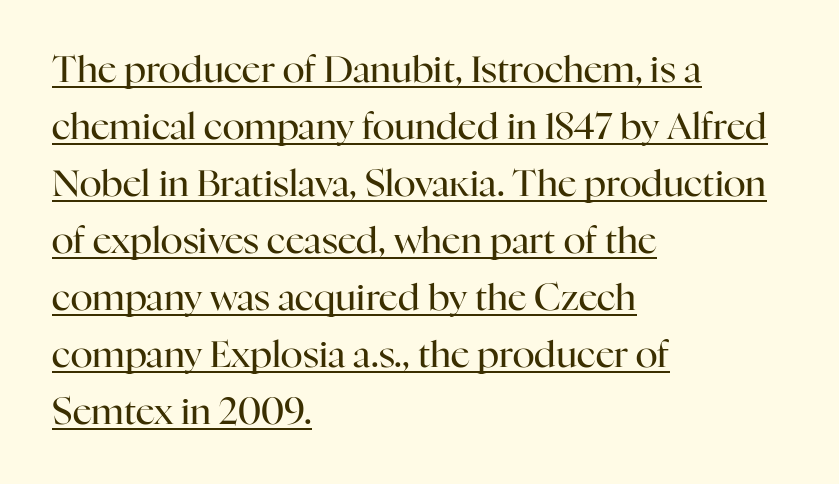
The image shows 37 px regular-weight serif type, upright; set left-aligned, normal line spacing (1.54x), normal letter spacing, underlined; high stroke contrast and a medium x-height.
